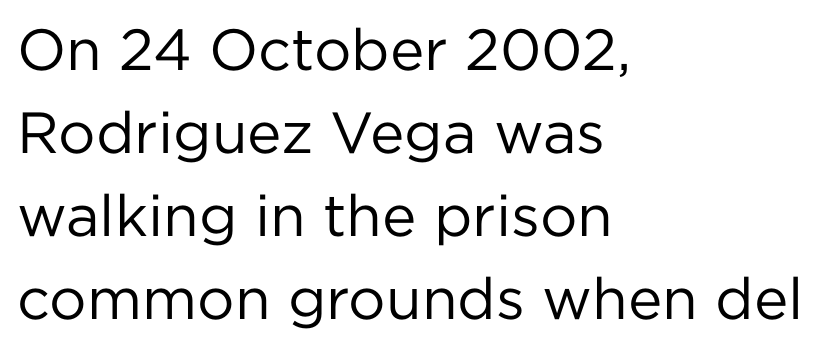
Does the leading feel generous? No, just average. Descenders hang freely into open space. You could call the tracking neutral — neither tight nor loose. These lines are rendered in a variable-pitch font.
